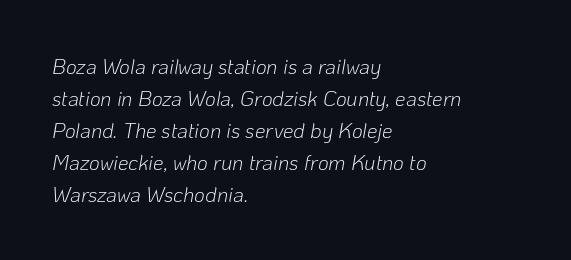
The image shows 21 px text type, italic (leaning right); set left-aligned, normal line spacing (1.52x), normal letter spacing, not underlined.
